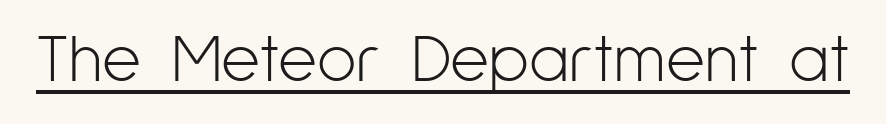
Q: Is the text bold? A: No.
Q: Is the text italic (slanted)? A: No, it is upright.
Q: Is the typeface a serif or a sans-serif typeface? A: Sans-serif.
Q: Is the text underlined? A: Yes.
Q: Is the spacing between letters normal or unusually wide? A: Normal.
Q: Width (condensed, normal, or wide)? A: Condensed.
Q: Stroke contrast? A: Low.
Q: x-height? A: Medium.
Q: Monospaced? A: No.
